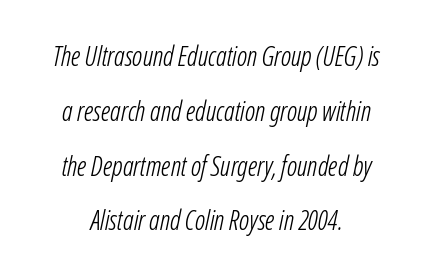
Q: Is the text bold? A: No.
Q: Is the text underlined? A: No.
Q: Is the spacing between letters normal or unusually wide? A: Normal.
Q: Is the spacing between lines tight, normal or loose? A: Loose.
